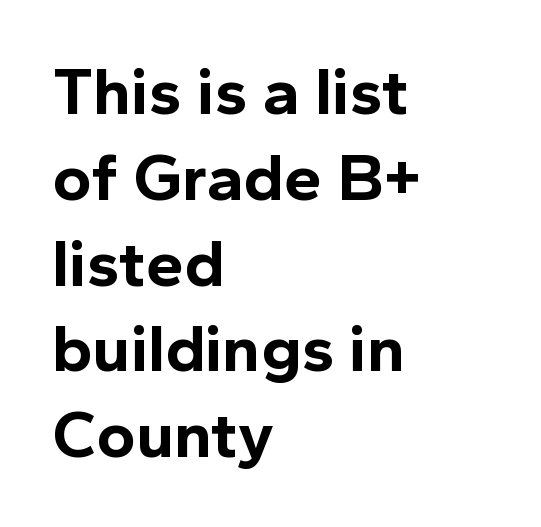
The image shows 67 px bold sans-serif type, upright; set left-aligned, normal line spacing (1.28x), normal letter spacing, not underlined; a medium x-height.
